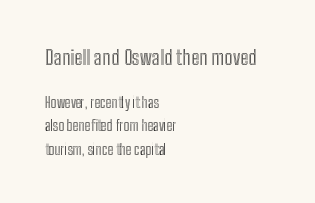
Caption: upper text group enlarged, lower text group reduced. This sample keeps an unexceptional amount of space between lines. The typesetter chose a ragged-right arrangement here. A clean baseline with only descenders dipping below it.
